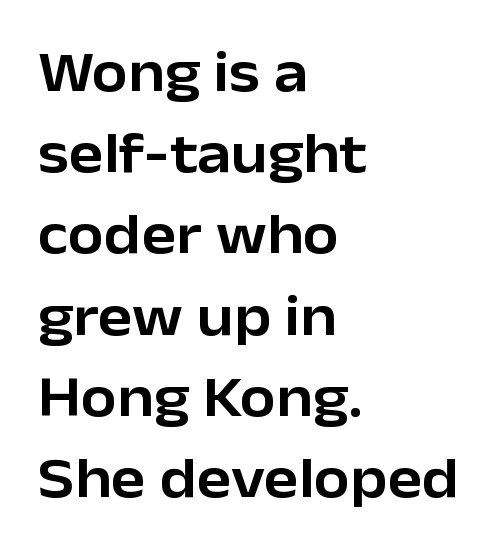
Q: Is the text italic (slanted)? A: No, it is upright.
Q: Is the typeface a serif or a sans-serif typeface? A: Sans-serif.
Q: Is the text underlined? A: No.
Q: How is the paragraph aligned? A: Left-aligned.
Q: Is the spacing between letters normal or unusually wide? A: Normal.
Q: Is the spacing between lines tight, normal or loose? A: Normal.
Q: Width (condensed, normal, or wide)? A: Normal.
Q: Stroke contrast? A: Low.
Q: x-height? A: Medium.
Q: Monospaced? A: No.
